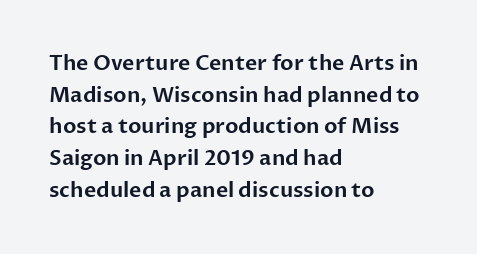
{"italic": "no", "underline": "no", "align": "left", "line_spacing": "normal", "line_spacing_ratio": 1.51, "letter_spacing": "normal", "letter_spacing_em": 0.0, "glyph_px": 21}
